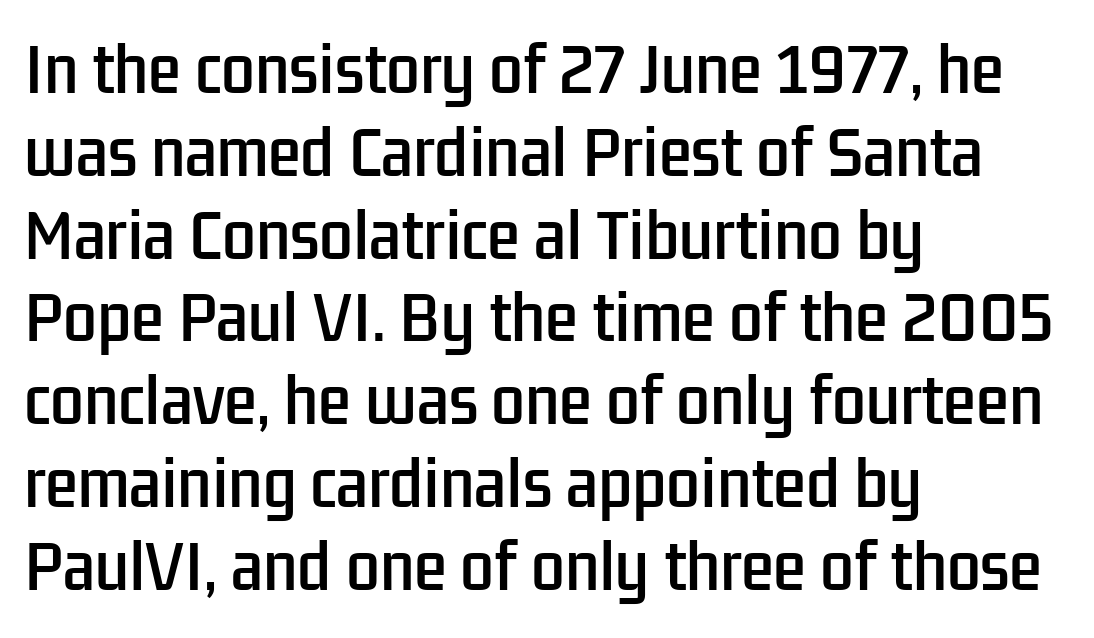
The rendering uses natural spacing where letterforms have individual widths. This rendering features lettering with no underline. The compositor pushed each line to the left boundary. The type family on display is of the sans-serif kind.
